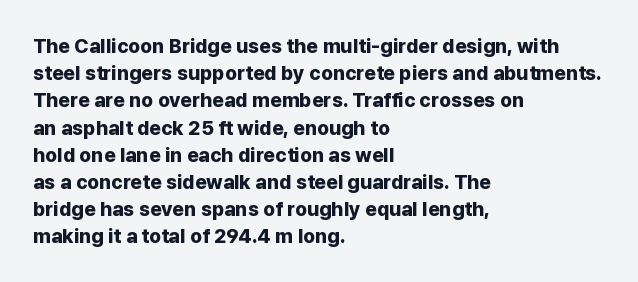
Q: Is the text bold? A: Yes.
Q: Is the text italic (slanted)? A: No, it is upright.
Q: Is the text underlined? A: No.
Q: How is the paragraph aligned? A: Left-aligned.
Q: Is the spacing between letters normal or unusually wide? A: Normal.
Q: Is the spacing between lines tight, normal or loose? A: Normal.
